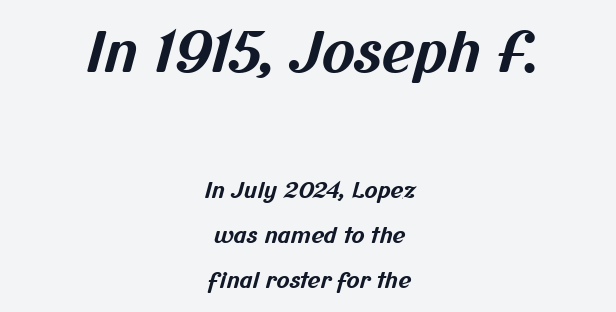
Q: Is the text bold? A: Yes.
Q: Is the typeface a serif or a sans-serif typeface? A: Sans-serif.
Q: Is the text underlined? A: No.
Q: How is the paragraph aligned? A: Centered.
Q: Is the spacing between letters normal or unusually wide? A: Normal.
Q: Is the spacing between lines tight, normal or loose? A: Loose.
Q: Which block of text is set in a larger size, the first (top) or the second (bottom)? A: The first (top) one.
Q: Width (condensed, normal, or wide)? A: Normal.
Q: Stroke contrast? A: Medium.
Q: x-height? A: Medium.
Q: Monospaced? A: No.
